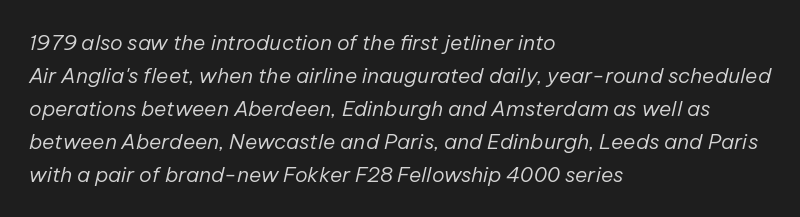
The image shows 21 px text type, italic (leaning right); set left-aligned, normal line spacing (1.57x), normal letter spacing, not underlined.
